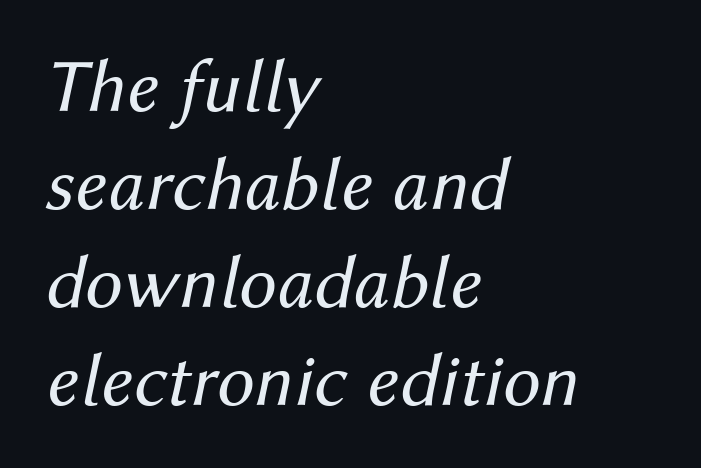
Q: Is the text bold? A: No.
Q: Is the text italic (slanted)? A: Yes, it leans right by about 12 degrees.
Q: Is the text underlined? A: No.
Q: How is the paragraph aligned? A: Left-aligned.
Q: Is the spacing between letters normal or unusually wide? A: Normal.
Q: Is the spacing between lines tight, normal or loose? A: Normal.
Q: Width (condensed, normal, or wide)? A: Normal.
Q: Stroke contrast? A: Medium.
Q: x-height? A: Medium.
Q: Monospaced? A: No.
